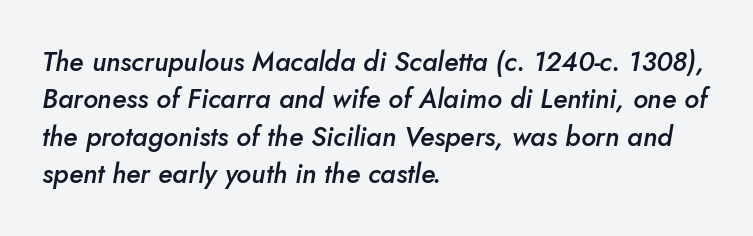
{"italic": "yes", "lean": "right", "slant_degrees": 10, "bold": "semi", "underline": "no", "align": "left", "line_spacing": "normal", "line_spacing_ratio": 1.38, "letter_spacing": "normal", "letter_spacing_em": 0.0, "glyph_px": 27}
